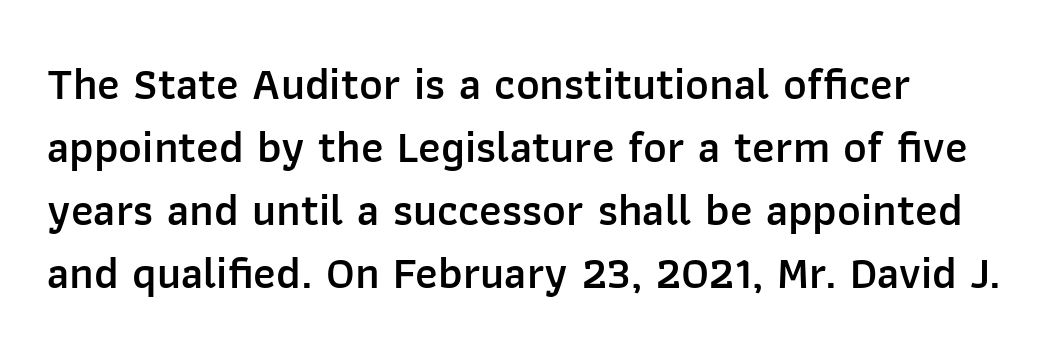
The image shows 45 px semibold sans-serif type, upright; set left-aligned, normal line spacing (1.4x), normal letter spacing, not underlined; low stroke contrast and a medium x-height.
